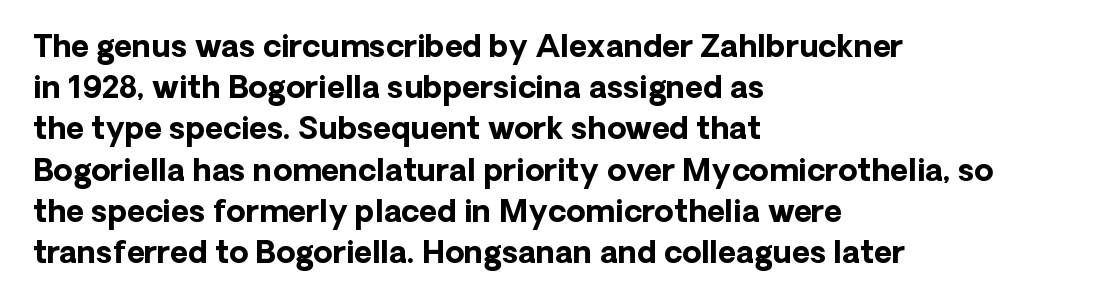
Q: Is the text bold? A: Yes.
Q: Is the text italic (slanted)? A: No, it is upright.
Q: Is the typeface a serif or a sans-serif typeface? A: Sans-serif.
Q: Is the text underlined? A: No.
Q: How is the paragraph aligned? A: Left-aligned.
Q: Is the spacing between letters normal or unusually wide? A: Normal.
Q: Is the spacing between lines tight, normal or loose? A: Normal.
Q: Width (condensed, normal, or wide)? A: Normal.
Q: Stroke contrast? A: Low.
Q: x-height? A: Medium.
Q: Monospaced? A: No.
